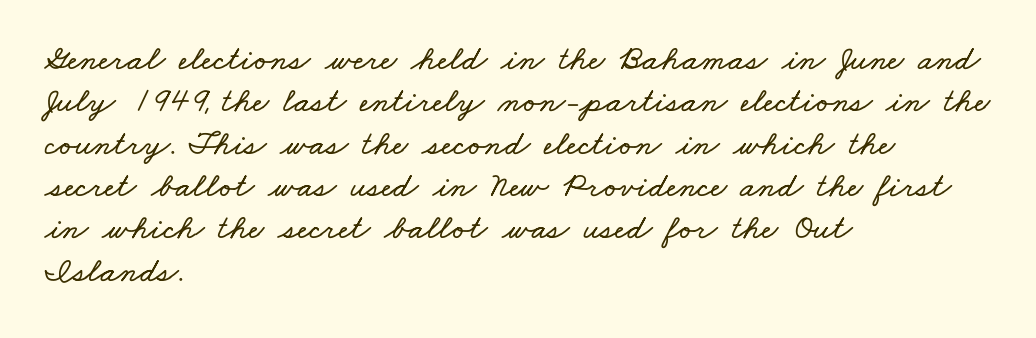
The image shows 35 px wide type; set left-aligned, line spacing 1.21x, normal letter spacing, not underlined; low stroke contrast and a small x-height.
